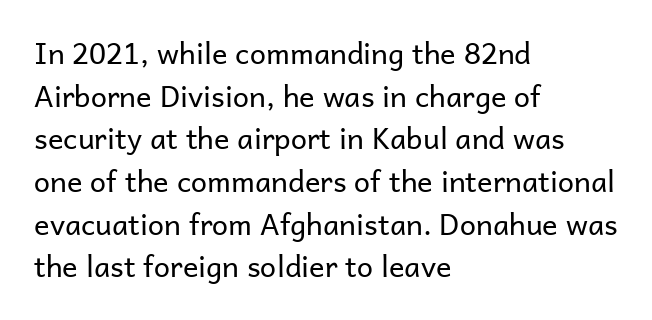
The image shows 29 px regular-weight sans-serif type, upright; set left-aligned, normal line spacing (1.47x), normal letter spacing, not underlined; low stroke contrast and a medium x-height.
